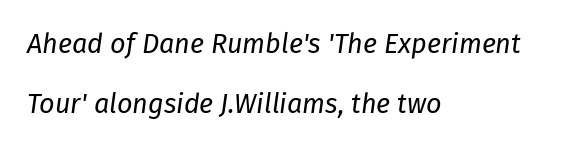
Q: Is the text bold? A: No.
Q: Is the text italic (slanted)? A: Yes, it leans right by about 8 degrees.
Q: Is the text underlined? A: No.
Q: How is the paragraph aligned? A: Left-aligned.
Q: Is the spacing between letters normal or unusually wide? A: Normal.
Q: Is the spacing between lines tight, normal or loose? A: Loose.
